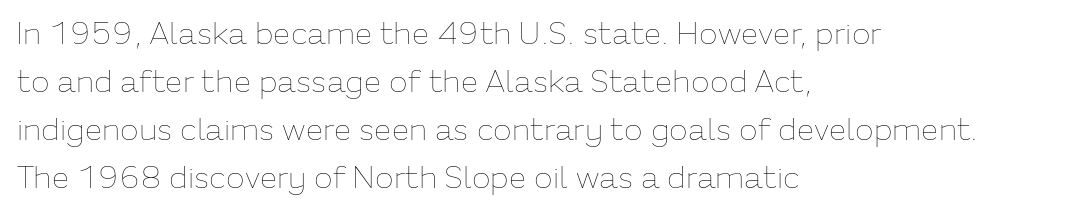
{"italic": "no", "bold": "no", "weight": "thin", "width": "normal", "stroke_contrast": "low", "x_height": "medium", "monospaced": "no", "underline": "no", "align": "left", "line_spacing": "normal", "line_spacing_ratio": 1.55, "letter_spacing": "normal", "letter_spacing_em": 0.0, "glyph_px": 31}
